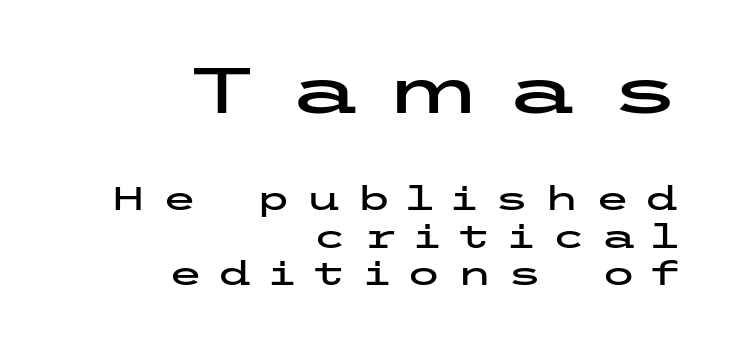
The image shows 65 px wide sans-serif type, upright; set right-aligned, line spacing 1.16x, unusually wide letter spacing (+0.47 em), not underlined; the first (top) block is 2.03x larger; low stroke contrast and a medium x-height.
